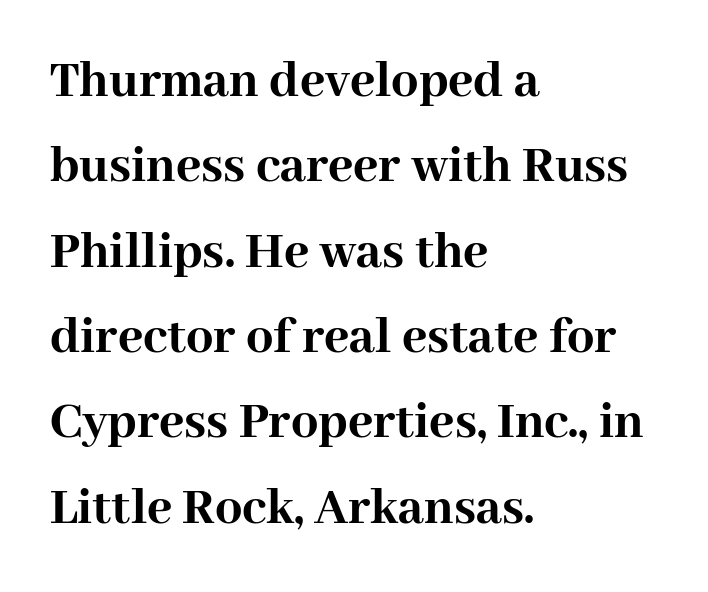
{"serif": "yes", "italic": "no", "bold": "yes", "weight": "semibold", "width": "normal", "stroke_contrast": "high", "x_height": "medium", "monospaced": "no", "underline": "no", "align": "left", "line_spacing": "normal", "line_spacing_ratio": 1.58, "letter_spacing": "normal", "letter_spacing_em": 0.0, "glyph_px": 54}
